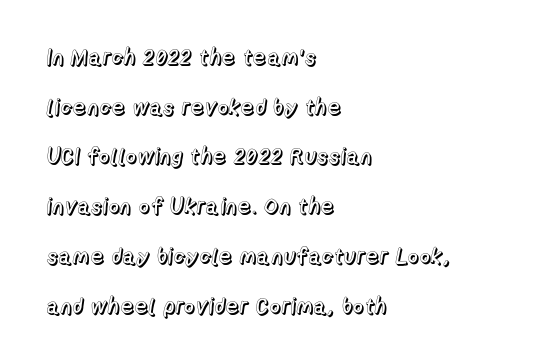
The image shows 22 px text type; set left-aligned, loose line spacing (2.26x), normal letter spacing, not underlined.
